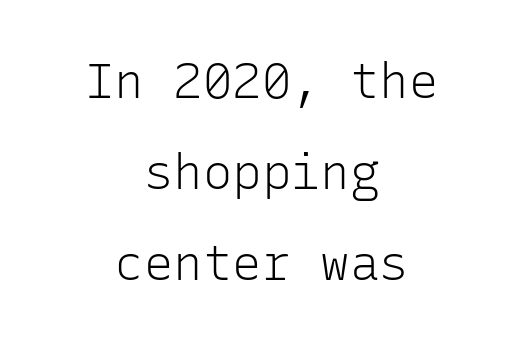
The horizontal fit of the characters is conventional and even. Every character here occupies the same horizontal width, giving the sample a typewriter-like rhythm. A roman cut, with each character standing at attention. The weight would be labelled regular, book, light, or lighter still. The passage shown is typeset with a sans-serif family. Decoration check: the copy has no underline.
